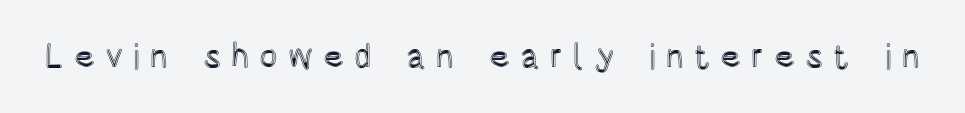
Q: Is the text italic (slanted)? A: No, it is upright.
Q: Is the text underlined? A: No.
Q: Is the spacing between letters normal or unusually wide? A: Unusually wide.
Q: Width (condensed, normal, or wide)? A: Condensed.
Q: x-height? A: Large.
Q: Monospaced? A: No.
